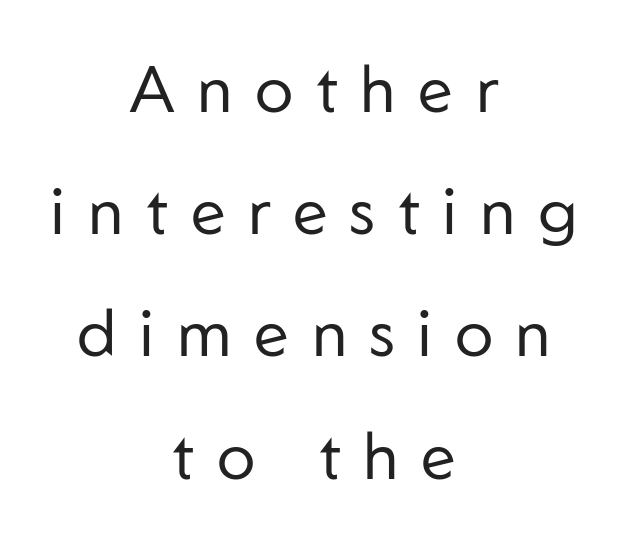
Q: Is the text bold? A: No.
Q: Is the text italic (slanted)? A: No, it is upright.
Q: Is the typeface a serif or a sans-serif typeface? A: Sans-serif.
Q: Is the text underlined? A: No.
Q: How is the paragraph aligned? A: Centered.
Q: Is the spacing between letters normal or unusually wide? A: Unusually wide.
Q: Width (condensed, normal, or wide)? A: Normal.
Q: Stroke contrast? A: Low.
Q: x-height? A: Medium.
Q: Monospaced? A: No.
